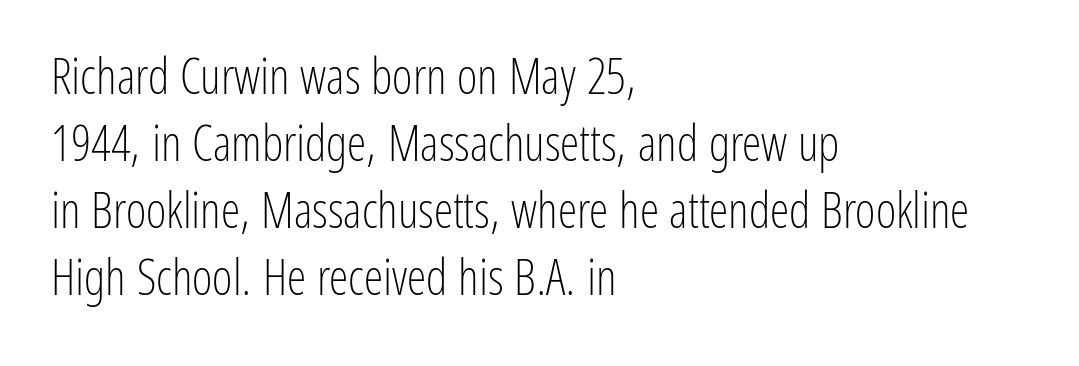
{"serif": "no", "italic": "no", "bold": "no", "weight": "light", "width": "condensed", "stroke_contrast": "low", "x_height": "medium", "monospaced": "no", "underline": "no", "align": "left", "line_spacing": "normal", "line_spacing_ratio": 1.37, "letter_spacing": "normal", "letter_spacing_em": 0.0, "glyph_px": 49}
